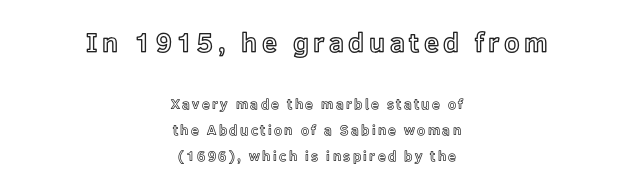
Q: Is the text italic (slanted)? A: No, it is upright.
Q: Is the text underlined? A: No.
Q: How is the paragraph aligned? A: Centered.
Q: Which block of text is set in a larger size, the first (top) or the second (bottom)? A: The first (top) one.
